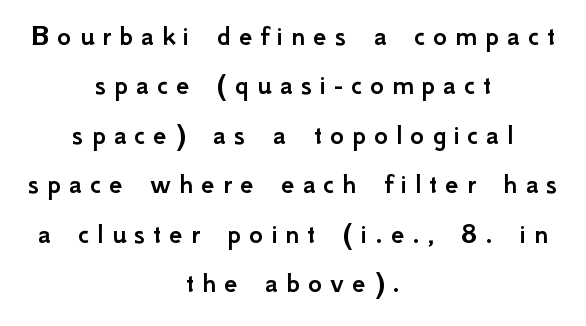
{"serif": "no", "italic": "no", "width": "normal", "stroke_contrast": "low", "x_height": "small", "monospaced": "no", "underline": "no", "align": "center", "line_spacing": "normal", "line_spacing_ratio": 1.65, "letter_spacing": "wide", "letter_spacing_em": 0.26, "glyph_px": 30}
